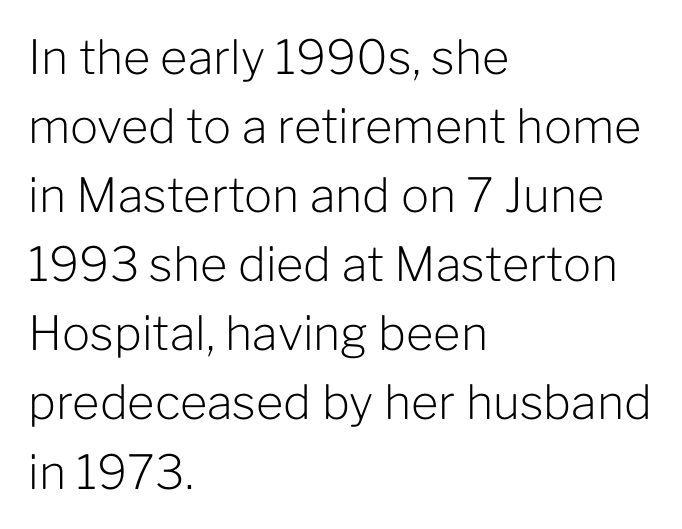
The image shows 47 px light sans-serif type, upright; set left-aligned, normal line spacing (1.47x), normal letter spacing, not underlined; low stroke contrast and a medium x-height.
